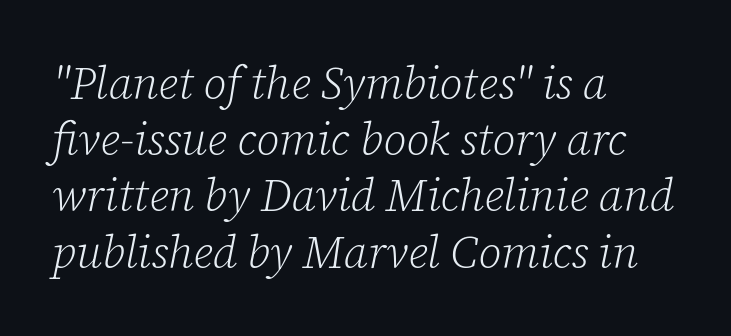
Think of a printed novel: that variable character pitch is what you see here. Slanted lettering throughout. Short and long lines alike share a common starting point at left. The vertical gap from one line to the next is medium. The passage shown is typeset with a serif family.
